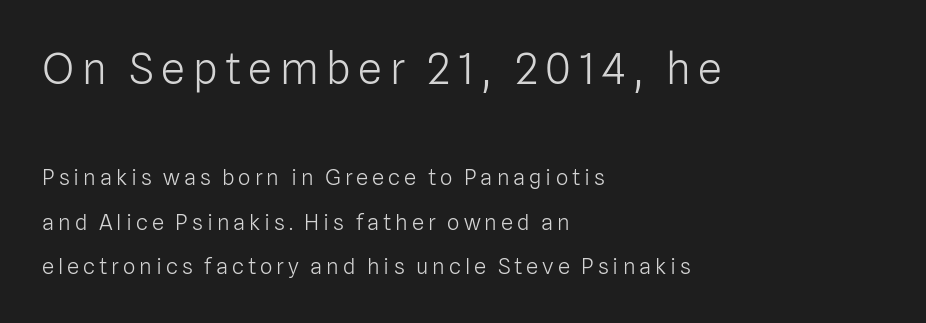
The image shows 43 px light sans-serif type, upright; set left-aligned, loose line spacing (2.02x), not underlined; the first (top) block is 1.95x larger; low stroke contrast and a medium x-height.
